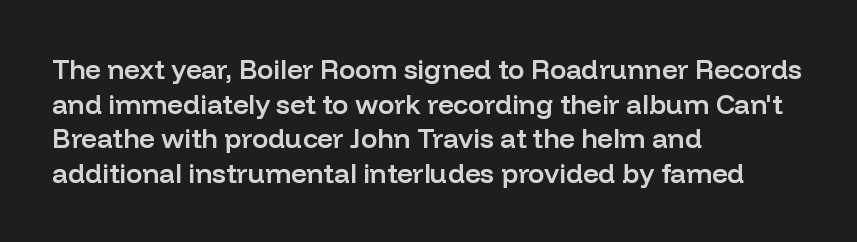
Q: Is the text bold? A: Semi-bold.
Q: Is the text italic (slanted)? A: No, it is upright.
Q: Is the text underlined? A: No.
Q: How is the paragraph aligned? A: Left-aligned.
Q: Is the spacing between letters normal or unusually wide? A: Normal.
Q: Is the spacing between lines tight, normal or loose? A: Normal.
